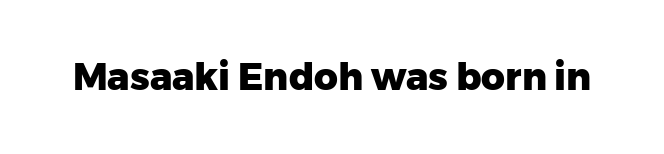
{"serif": "no", "italic": "no", "bold": "yes", "weight": "heavy", "width": "normal", "stroke_contrast": "low", "x_height": "medium", "monospaced": "no", "underline": "no", "letter_spacing": "normal", "letter_spacing_em": 0.0, "glyph_px": 37}
